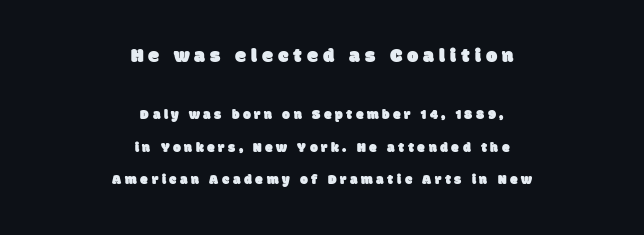
Caption: multi-line text, centered on the measure. A clean baseline with only descenders dipping below it. Line spacing here is loose. The letters in the upper block stand taller than those in the block below.
